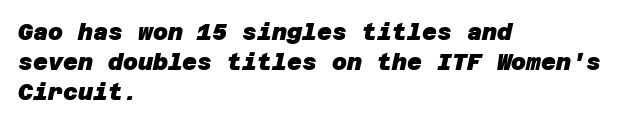
{"bold": "yes", "underline": "no", "align": "left", "line_spacing": "normal", "line_spacing_ratio": 1.31, "letter_spacing": "normal", "letter_spacing_em": 0.0, "glyph_px": 23}
